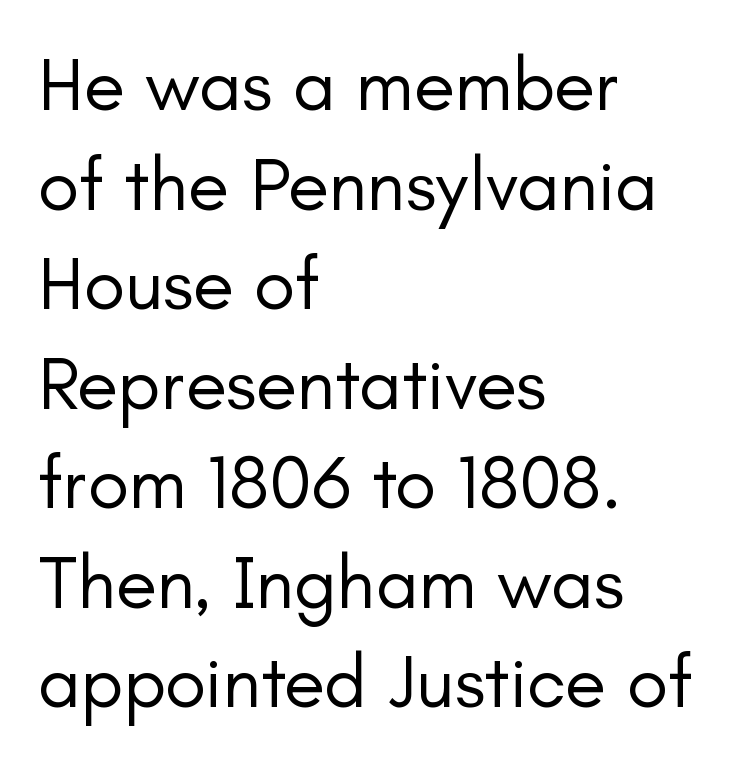
Left-aligned paragraph, ragged on the right. What's the leading like? Ordinary, nothing unusual. Think of a printed novel: that variable character pitch is what you see here. The specimen reads as upright at a glance. The typesetting does not lean heavy: it is not bold.
